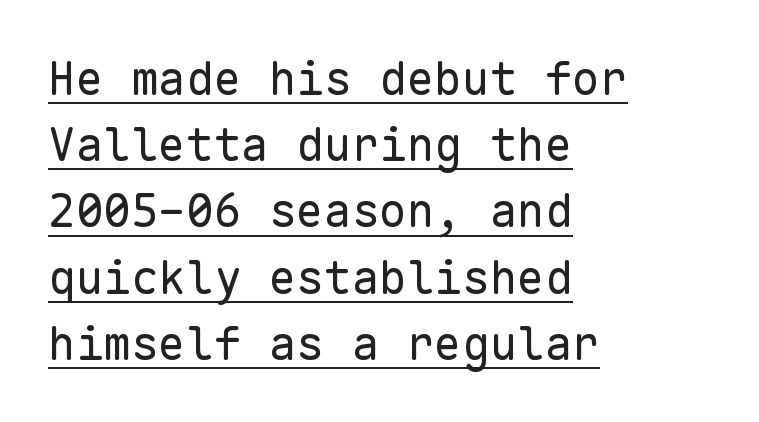
Standard letterfit; no display-style spreading of the glyphs. Visually the block forms a straight wall on the left and a jagged coastline on the right. The rendering uses typewriter-style spacing with identical character cells. Beneath each row of characters lies a ruled line.
